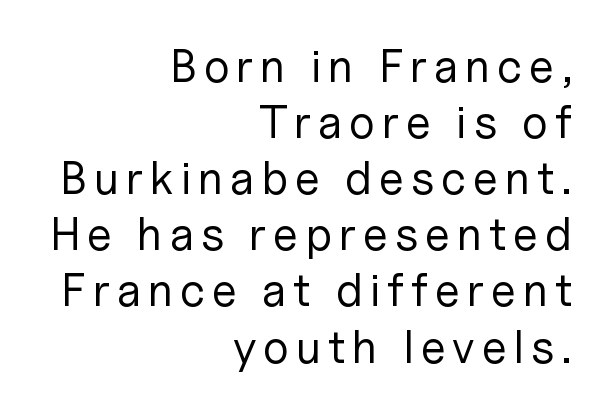
Q: Is the text bold? A: No.
Q: Is the text italic (slanted)? A: No, it is upright.
Q: Is the typeface a serif or a sans-serif typeface? A: Sans-serif.
Q: Is the text underlined? A: No.
Q: How is the paragraph aligned? A: Right-aligned.
Q: Width (condensed, normal, or wide)? A: Normal.
Q: Stroke contrast? A: Low.
Q: x-height? A: Medium.
Q: Monospaced? A: No.
